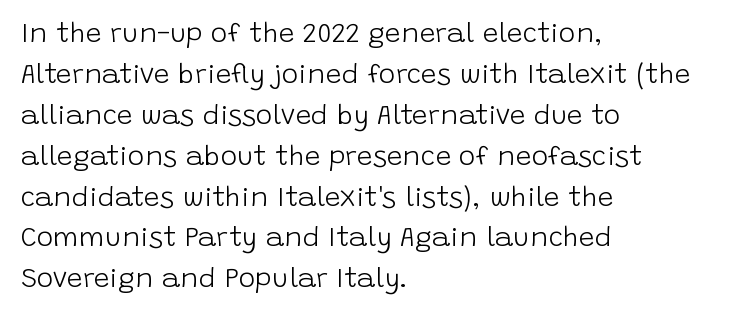
The image shows 28 px light sans-serif type, upright; set left-aligned, normal line spacing (1.46x), normal letter spacing, not underlined; low stroke contrast and a large x-height.
